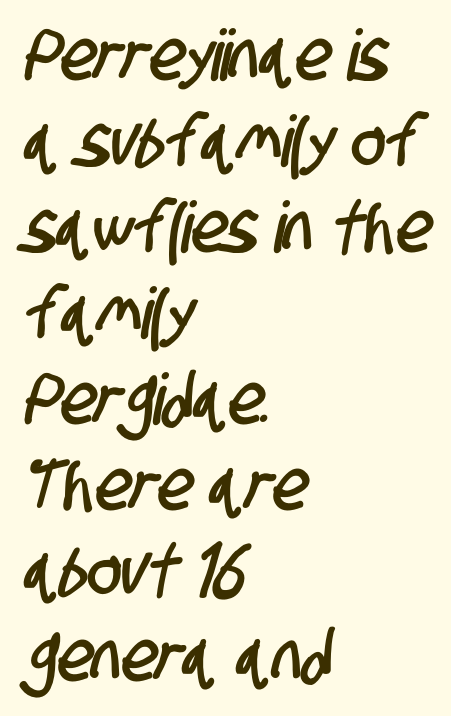
Where is the straight margin? On the left. Think of a printed novel: that variable character pitch is what you see here. Look at the bottom of the vertical strokes: they stop flat, with no serifs. Each row of text sits above clean, open space. Nobody touched the tracking dial on this one.
